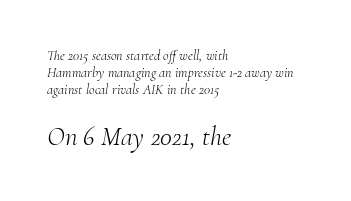
Q: Is the text bold? A: No.
Q: Is the text italic (slanted)? A: Yes, it leans right by about 10 degrees.
Q: Is the text underlined? A: No.
Q: How is the paragraph aligned? A: Left-aligned.
Q: Is the spacing between letters normal or unusually wide? A: Normal.
Q: Which block of text is set in a larger size, the first (top) or the second (bottom)? A: The second (bottom) one.
